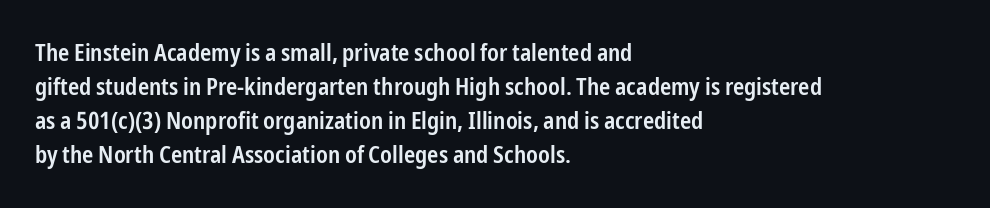
The image shows 24 px text type, upright; set left-aligned, normal line spacing (1.41x), normal letter spacing, not underlined.
